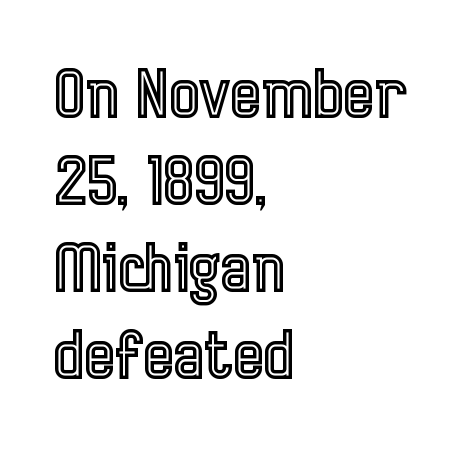
Q: Is the text italic (slanted)? A: No, it is upright.
Q: Is the text underlined? A: No.
Q: How is the paragraph aligned? A: Left-aligned.
Q: Is the spacing between letters normal or unusually wide? A: Normal.
Q: Is the spacing between lines tight, normal or loose? A: Normal.
Q: Width (condensed, normal, or wide)? A: Condensed.
Q: x-height? A: Medium.
Q: Monospaced? A: No.
